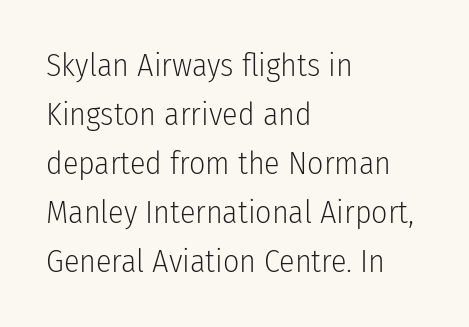
Q: Is the text bold? A: No.
Q: Is the text italic (slanted)? A: No, it is upright.
Q: Is the typeface a serif or a sans-serif typeface? A: Sans-serif.
Q: Is the text underlined? A: No.
Q: How is the paragraph aligned? A: Left-aligned.
Q: Is the spacing between letters normal or unusually wide? A: Normal.
Q: Is the spacing between lines tight, normal or loose? A: Normal.
Q: Width (condensed, normal, or wide)? A: Condensed.
Q: Stroke contrast? A: Low.
Q: x-height? A: Medium.
Q: Monospaced? A: No.
